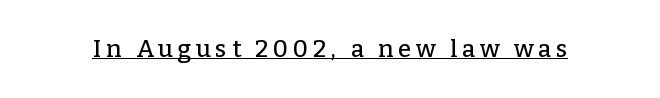
Q: Is the text italic (slanted)? A: No, it is upright.
Q: Is the text underlined? A: Yes.
Q: Is the spacing between letters normal or unusually wide? A: Unusually wide.
